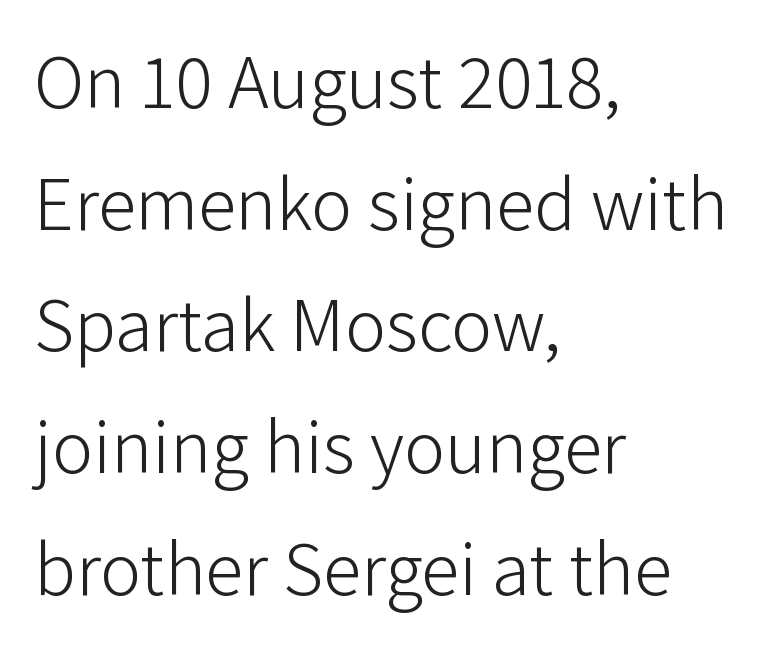
Q: Is the text bold? A: No.
Q: Is the text italic (slanted)? A: No, it is upright.
Q: Is the typeface a serif or a sans-serif typeface? A: Sans-serif.
Q: Is the text underlined? A: No.
Q: How is the paragraph aligned? A: Left-aligned.
Q: Is the spacing between letters normal or unusually wide? A: Normal.
Q: Is the spacing between lines tight, normal or loose? A: Normal.
Q: Width (condensed, normal, or wide)? A: Normal.
Q: Stroke contrast? A: Low.
Q: x-height? A: Medium.
Q: Monospaced? A: No.
